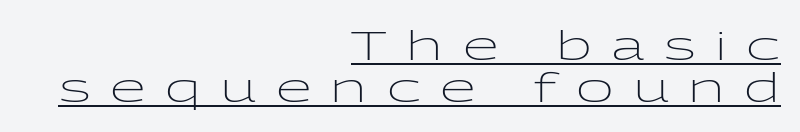
Q: Is the text bold? A: No.
Q: Is the text italic (slanted)? A: No, it is upright.
Q: Is the typeface a serif or a sans-serif typeface? A: Sans-serif.
Q: Is the text underlined? A: Yes.
Q: How is the paragraph aligned? A: Right-aligned.
Q: Is the spacing between letters normal or unusually wide? A: Unusually wide.
Q: Is the spacing between lines tight, normal or loose? A: Tight.
Q: Width (condensed, normal, or wide)? A: Wide.
Q: Stroke contrast? A: Low.
Q: x-height? A: Medium.
Q: Monospaced? A: No.
